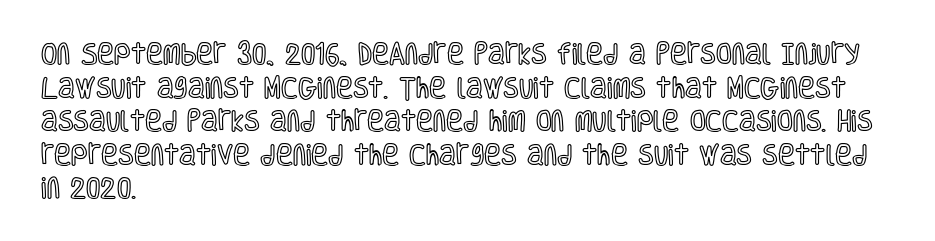
Q: Is the text italic (slanted)? A: No, it is upright.
Q: Is the text underlined? A: No.
Q: How is the paragraph aligned? A: Left-aligned.
Q: Is the spacing between letters normal or unusually wide? A: Normal.
Q: Is the spacing between lines tight, normal or loose? A: Normal.
